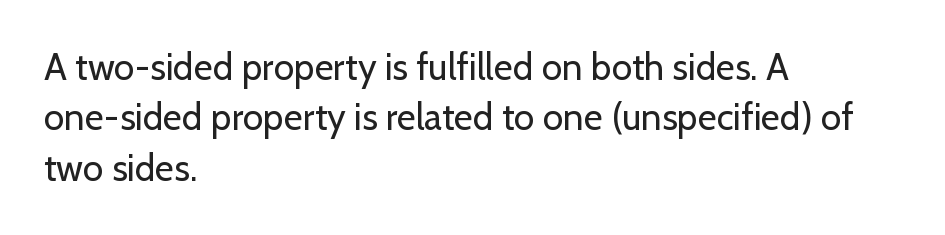
Q: Is the text bold? A: No.
Q: Is the text italic (slanted)? A: No, it is upright.
Q: Is the typeface a serif or a sans-serif typeface? A: Sans-serif.
Q: Is the text underlined? A: No.
Q: How is the paragraph aligned? A: Left-aligned.
Q: Is the spacing between letters normal or unusually wide? A: Normal.
Q: Is the spacing between lines tight, normal or loose? A: Normal.
Q: Width (condensed, normal, or wide)? A: Normal.
Q: Stroke contrast? A: Low.
Q: x-height? A: Medium.
Q: Monospaced? A: No.
